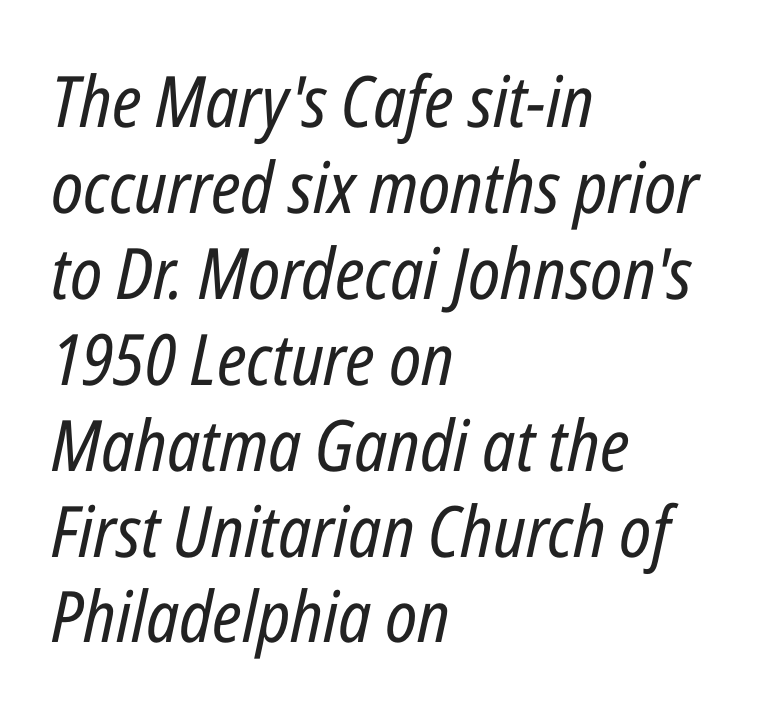
Q: Is the text bold? A: No.
Q: Is the text italic (slanted)? A: Yes, it leans right by about 12 degrees.
Q: Is the text underlined? A: No.
Q: How is the paragraph aligned? A: Left-aligned.
Q: Is the spacing between letters normal or unusually wide? A: Normal.
Q: Width (condensed, normal, or wide)? A: Condensed.
Q: Stroke contrast? A: Low.
Q: x-height? A: Medium.
Q: Monospaced? A: No.
